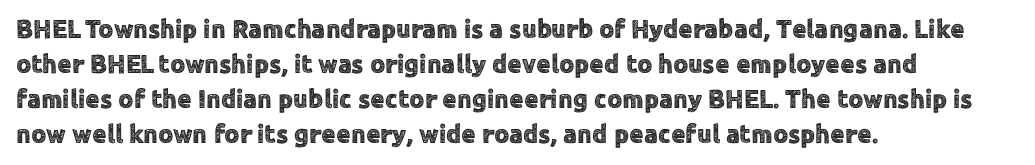
The image shows 26 px text type, upright; set left-aligned, normal line spacing (1.34x), normal letter spacing, not underlined.
